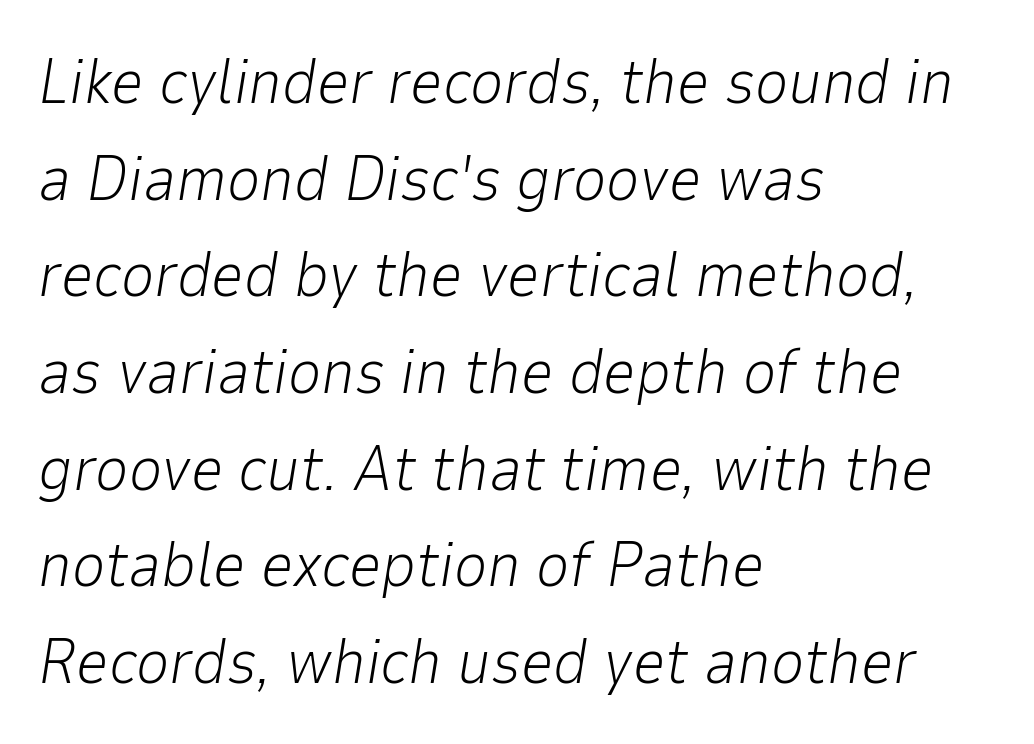
{"italic": "yes", "lean": "right", "slant_degrees": 9, "bold": "no", "weight": "light", "width": "normal", "stroke_contrast": "low", "x_height": "medium", "monospaced": "no", "underline": "no", "align": "left", "line_spacing": "normal", "line_spacing_ratio": 1.51, "letter_spacing": "normal", "letter_spacing_em": 0.0, "glyph_px": 64}
